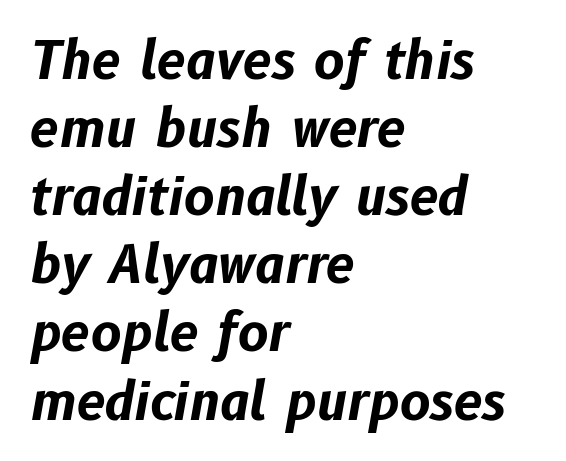
Q: Is the text bold? A: Yes.
Q: Is the text italic (slanted)? A: Yes, it leans right by about 10 degrees.
Q: Is the text underlined? A: No.
Q: How is the paragraph aligned? A: Left-aligned.
Q: Is the spacing between letters normal or unusually wide? A: Normal.
Q: Is the spacing between lines tight, normal or loose? A: Normal.
Q: Width (condensed, normal, or wide)? A: Normal.
Q: Stroke contrast? A: Low.
Q: x-height? A: Medium.
Q: Monospaced? A: No.
